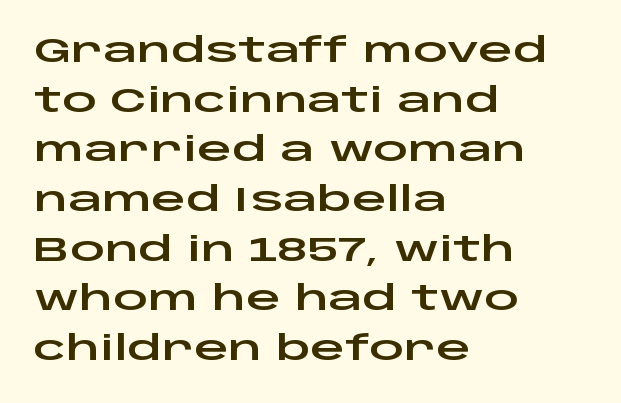
The image shows 34 px wide sans-serif type, upright; set left-aligned, normal line spacing (1.46x), normal letter spacing, not underlined; low stroke contrast and a large x-height.
